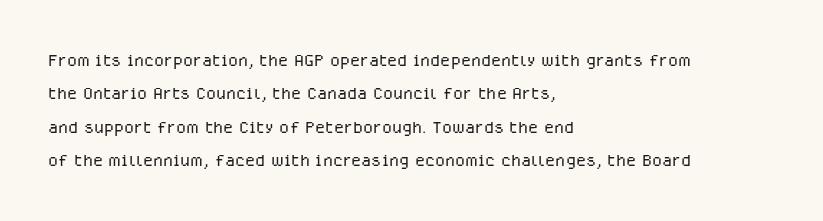
The image shows 23 px text type, upright; set left-aligned, normal line spacing (1.45x), normal letter spacing, not underlined.
